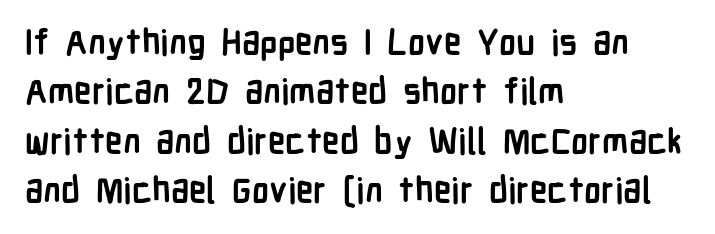
Teacher's note: observe the even left margin — that is flush-left alignment. Each word holds together tightly as a unit, with standard inter-letter gaps. Nothing sits at the stroke ends, so this counts as sans-serif. The specimen omits any rule beneath the text block's lines. Here the designer chose a conventional face with non-uniform glyph widths. The rendering uses a moderate line-height, typical for paragraphs.
